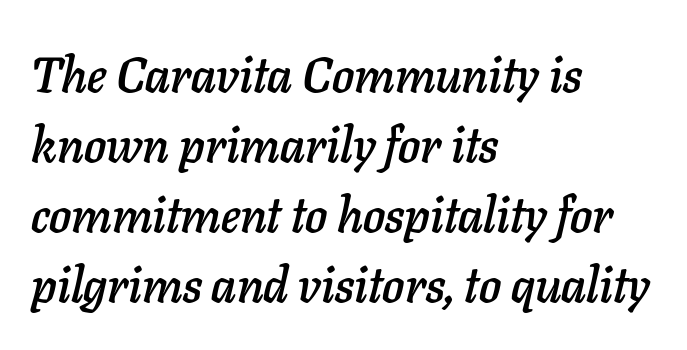
In terms of letterspacing, this is plain default setting. The face used here is proportionally spaced, like ordinary book or web type. Quick note: italic. Type without underlining.
